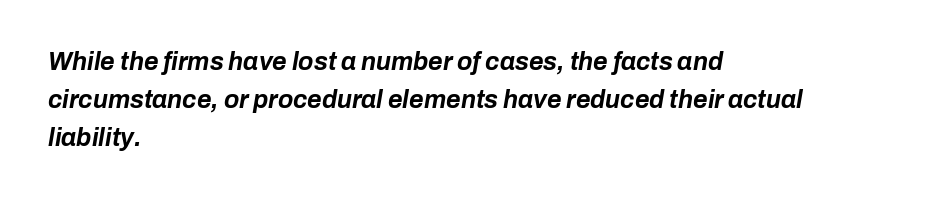
Q: Is the text bold? A: Yes.
Q: Is the text italic (slanted)? A: Yes, it leans right by about 10 degrees.
Q: Is the text underlined? A: No.
Q: How is the paragraph aligned? A: Left-aligned.
Q: Is the spacing between letters normal or unusually wide? A: Normal.
Q: Is the spacing between lines tight, normal or loose? A: Normal.
